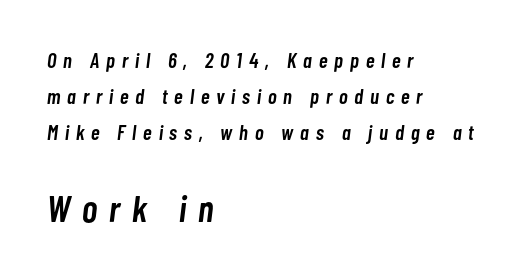
Q: Is the text bold? A: Semi-bold.
Q: Is the text italic (slanted)? A: Yes, it leans right by about 7 degrees.
Q: Is the text underlined? A: No.
Q: How is the paragraph aligned? A: Left-aligned.
Q: Is the spacing between letters normal or unusually wide? A: Unusually wide.
Q: Which block of text is set in a larger size, the first (top) or the second (bottom)? A: The second (bottom) one.
Q: Width (condensed, normal, or wide)? A: Condensed.
Q: Stroke contrast? A: Low.
Q: x-height? A: Medium.
Q: Monospaced? A: No.
